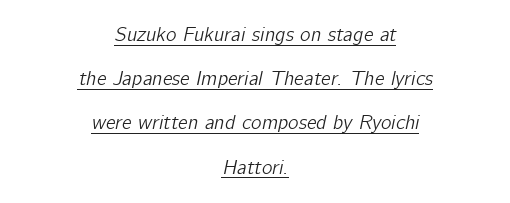
Q: Is the text italic (slanted)? A: Yes, it leans right by about 12 degrees.
Q: Is the text underlined? A: Yes.
Q: How is the paragraph aligned? A: Centered.
Q: Is the spacing between letters normal or unusually wide? A: Normal.
Q: Is the spacing between lines tight, normal or loose? A: Loose.
